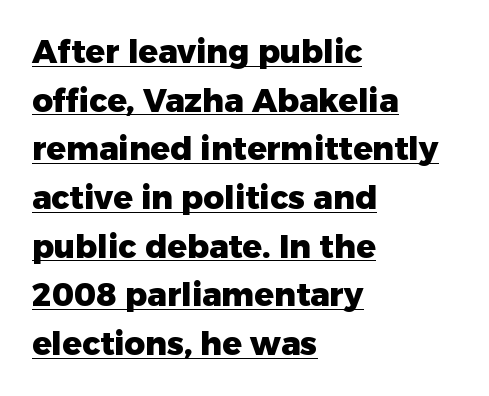
The image shows 32 px heavy sans-serif type, upright; set left-aligned, normal line spacing (1.52x), normal letter spacing, underlined; low stroke contrast and a medium x-height.
